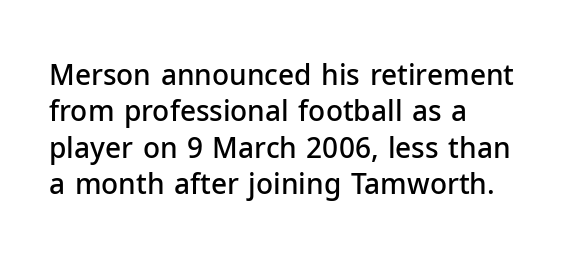
The image shows 28 px semibold sans-serif type, upright; set left-aligned, normal line spacing (1.3x), normal letter spacing, not underlined; low stroke contrast and a medium x-height.
